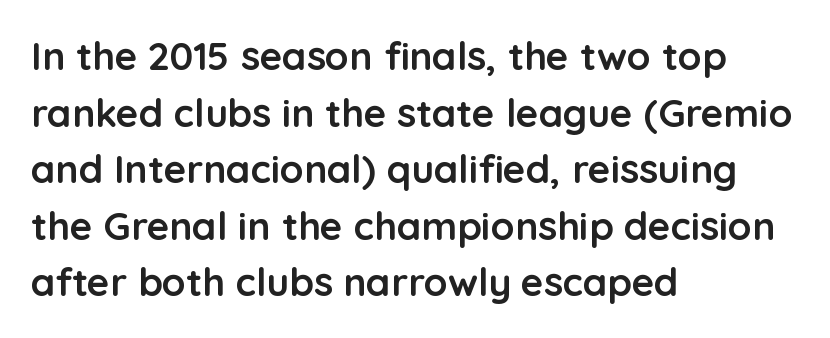
The image shows 39 px semibold sans-serif type, upright; set left-aligned, normal line spacing (1.45x), normal letter spacing, not underlined; low stroke contrast and a medium x-height.
